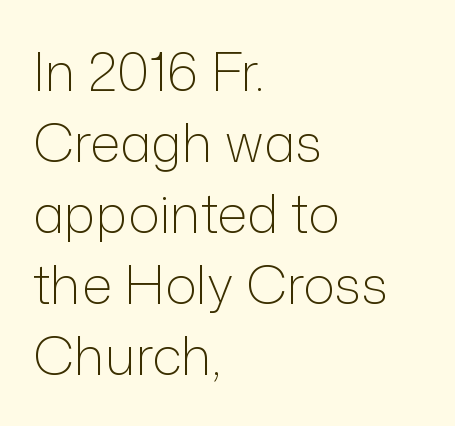
Q: Is the text bold? A: No.
Q: Is the text italic (slanted)? A: No, it is upright.
Q: Is the typeface a serif or a sans-serif typeface? A: Sans-serif.
Q: Is the text underlined? A: No.
Q: How is the paragraph aligned? A: Left-aligned.
Q: Is the spacing between letters normal or unusually wide? A: Normal.
Q: Is the spacing between lines tight, normal or loose? A: Normal.
Q: Width (condensed, normal, or wide)? A: Normal.
Q: Stroke contrast? A: Low.
Q: x-height? A: Medium.
Q: Monospaced? A: No.
